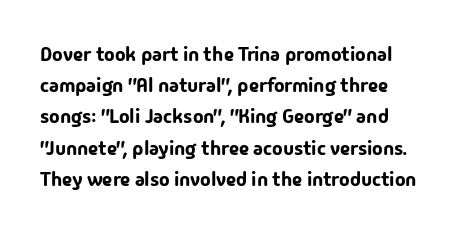
Q: Is the text italic (slanted)? A: No, it is upright.
Q: Is the text underlined? A: No.
Q: Is the spacing between letters normal or unusually wide? A: Normal.
Q: Is the spacing between lines tight, normal or loose? A: Normal.
